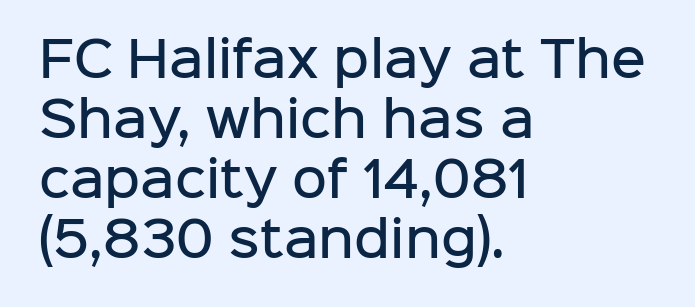
Q: Is the text bold? A: Semi-bold.
Q: Is the text italic (slanted)? A: No, it is upright.
Q: Is the typeface a serif or a sans-serif typeface? A: Sans-serif.
Q: Is the text underlined? A: No.
Q: How is the paragraph aligned? A: Left-aligned.
Q: Is the spacing between letters normal or unusually wide? A: Normal.
Q: Is the spacing between lines tight, normal or loose? A: Normal.
Q: Width (condensed, normal, or wide)? A: Normal.
Q: Stroke contrast? A: Low.
Q: x-height? A: Medium.
Q: Monospaced? A: No.
